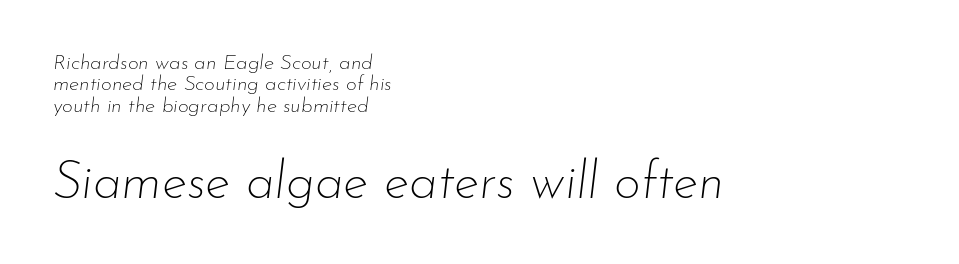
The image shows 52 px thin type, italic (leaning right); set left-aligned, tight line spacing (1.02x), normal letter spacing, not underlined; the second (bottom) block is 2.48x larger; low stroke contrast and a small x-height.
